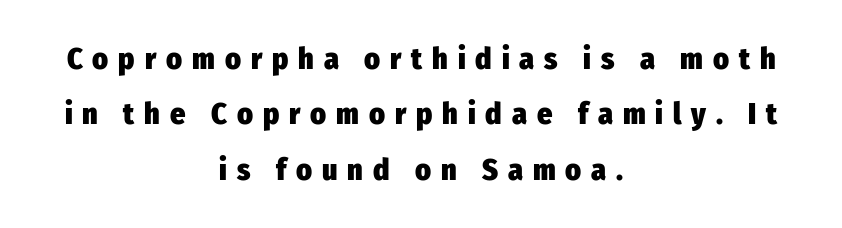
Does extra space separate the letters? Yes, quite a lot of it. Is this a fixed-width face? No — the glyphs have proportional, varying widths. Italic: no, the glyphs are upright roman. Heavy, bold letterforms. The string is rendered with underlining switched off.
